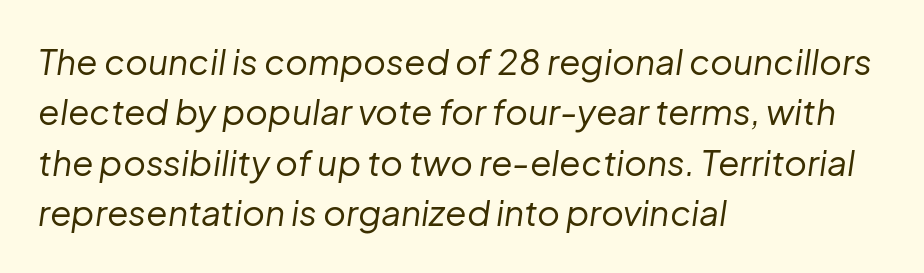
The image shows 35 px regular-weight type, italic (leaning right); set left-aligned, normal line spacing (1.44x), normal letter spacing, not underlined; low stroke contrast and a medium x-height.
